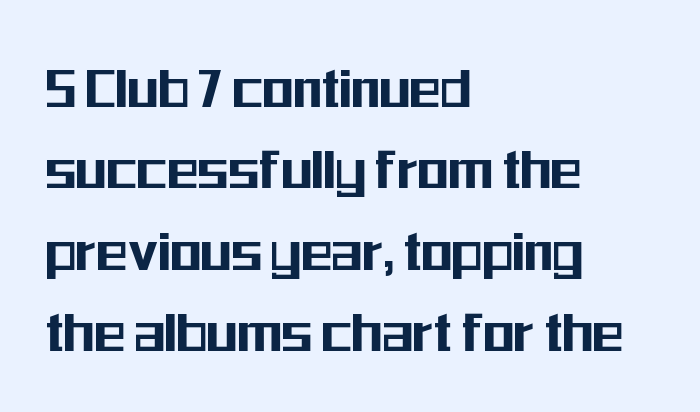
{"serif": "no", "italic": "no", "width": "condensed", "stroke_contrast": "medium", "x_height": "medium", "monospaced": "no", "underline": "no", "align": "left", "line_spacing": "normal", "line_spacing_ratio": 1.27, "letter_spacing": "normal", "letter_spacing_em": 0.0, "glyph_px": 64}
